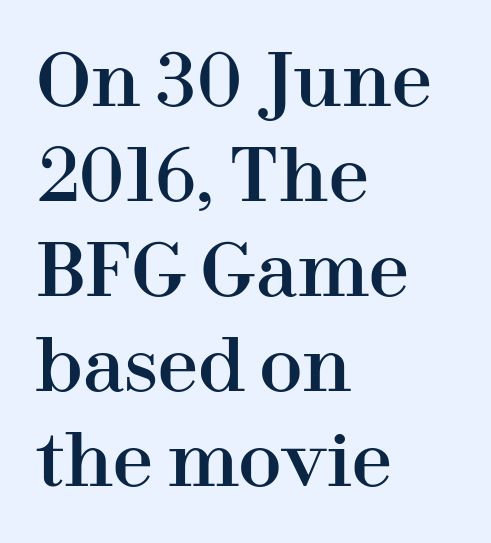
Q: Is the text italic (slanted)? A: No, it is upright.
Q: Is the typeface a serif or a sans-serif typeface? A: Serif.
Q: Is the text underlined? A: No.
Q: How is the paragraph aligned? A: Left-aligned.
Q: Is the spacing between letters normal or unusually wide? A: Normal.
Q: Is the spacing between lines tight, normal or loose? A: Normal.
Q: Width (condensed, normal, or wide)? A: Normal.
Q: Stroke contrast? A: High.
Q: x-height? A: Medium.
Q: Monospaced? A: No.
